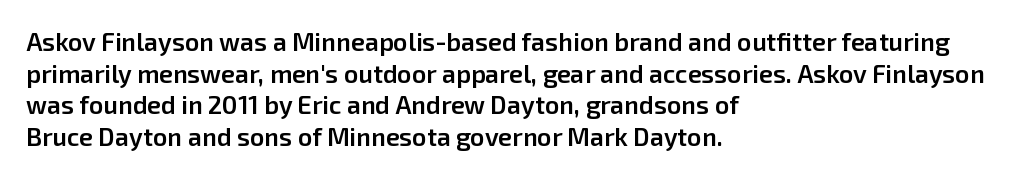
Q: Is the text bold? A: Semi-bold.
Q: Is the text italic (slanted)? A: No, it is upright.
Q: Is the text underlined? A: No.
Q: How is the paragraph aligned? A: Left-aligned.
Q: Is the spacing between letters normal or unusually wide? A: Normal.
Q: Is the spacing between lines tight, normal or loose? A: Normal.
